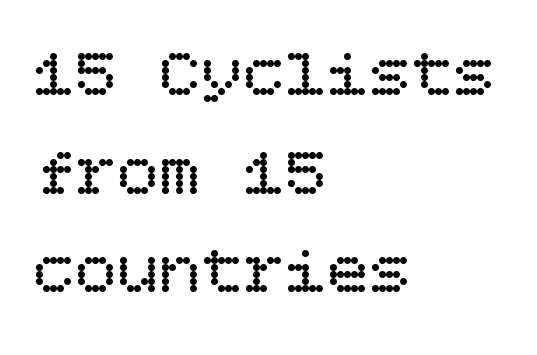
The image shows 70 px regular-weight type, upright; set left-aligned, normal line spacing (1.41x), normal letter spacing, not underlined; low stroke contrast and a large x-height.
